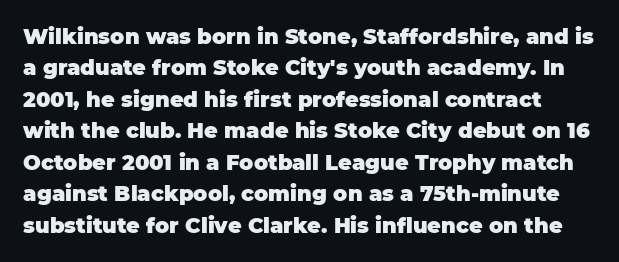
The specimen reads as upright at a glance. The sample has been set heavy, in full bold. Line spacing here is normal. The space beneath each line is pristine and unruled.
